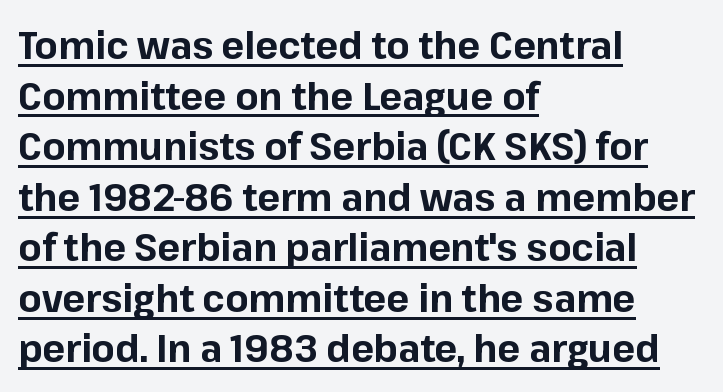
The image shows 38 px bold sans-serif type, upright; set left-aligned, normal line spacing (1.33x), normal letter spacing, underlined; low stroke contrast and a medium x-height.
